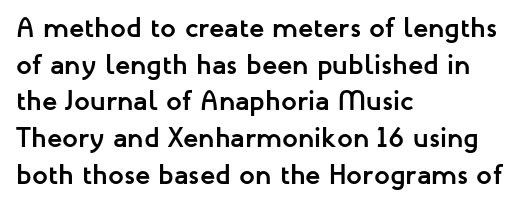
The image shows 28 px semibold sans-serif type, upright; set left-aligned, normal line spacing (1.31x), normal letter spacing, not underlined; low stroke contrast and a medium x-height.
